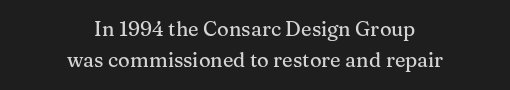
This rendering leaves character spacing at its baseline value. One-word summary of the alignment: center. Evenly set lines give the paragraph a standard silhouette. Rule under the text: the space is simply empty.
